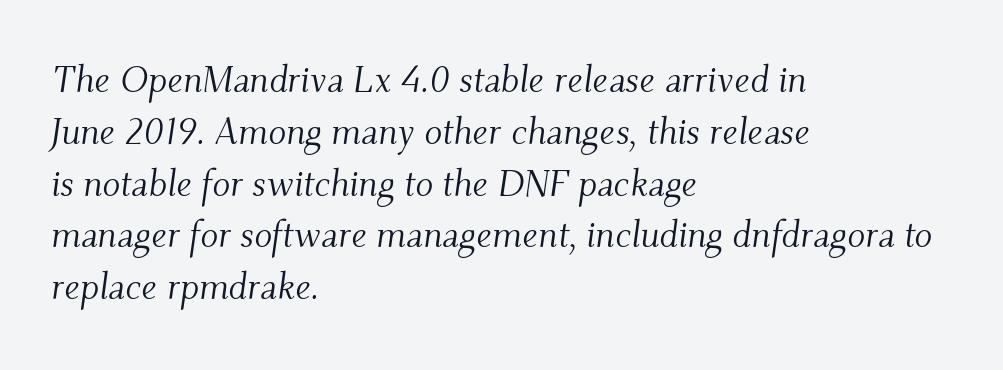
The image shows 37 px light serif type, italic (leaning right); set left-aligned, normal line spacing (1.4x), normal letter spacing, not underlined; medium stroke contrast and a small x-height.
